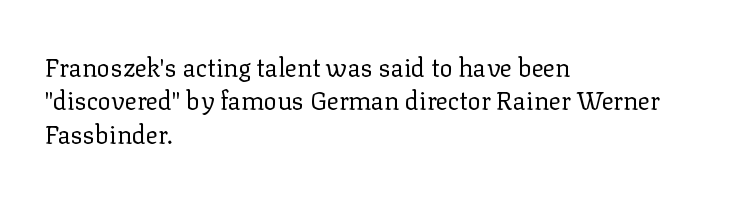
The image shows 25 px text type, upright; set left-aligned, normal line spacing (1.34x), normal letter spacing, not underlined.
